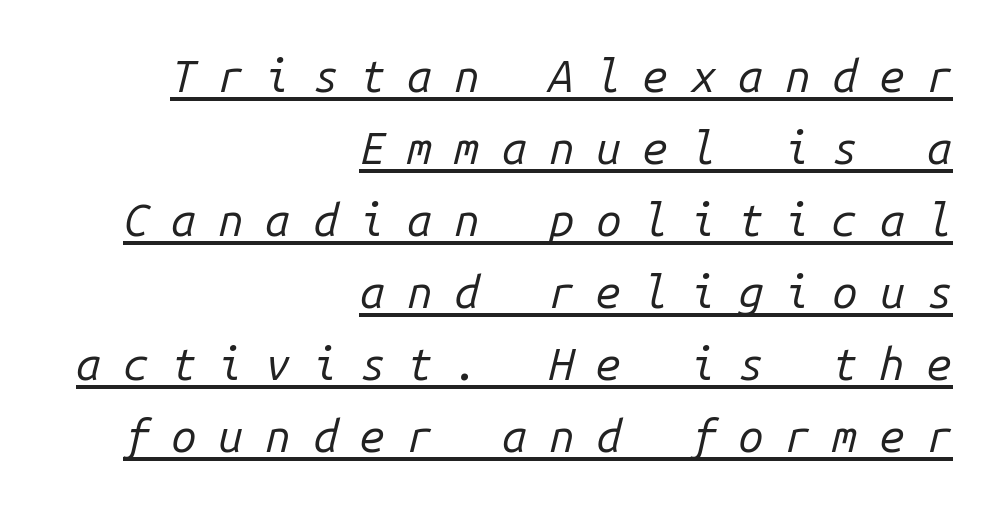
The image shows 45 px regular-weight type, italic (leaning right), monospaced; set right-aligned, normal line spacing (1.6x), unusually wide letter spacing (+0.49 em), underlined; low stroke contrast and a medium x-height.
